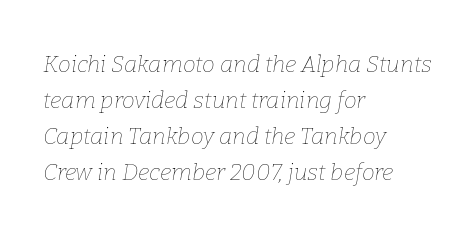
Q: Is the text bold? A: No.
Q: Is the text italic (slanted)? A: Yes, it leans right by about 9 degrees.
Q: Is the text underlined? A: No.
Q: How is the paragraph aligned? A: Left-aligned.
Q: Is the spacing between letters normal or unusually wide? A: Normal.
Q: Is the spacing between lines tight, normal or loose? A: Normal.
